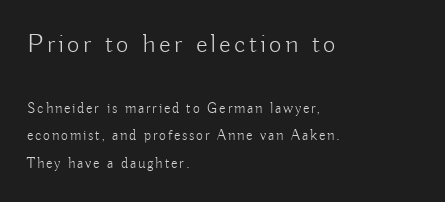
Q: Is the text bold? A: No.
Q: Is the text italic (slanted)? A: No, it is upright.
Q: Is the text underlined? A: No.
Q: How is the paragraph aligned? A: Left-aligned.
Q: Which block of text is set in a larger size, the first (top) or the second (bottom)? A: The first (top) one.
